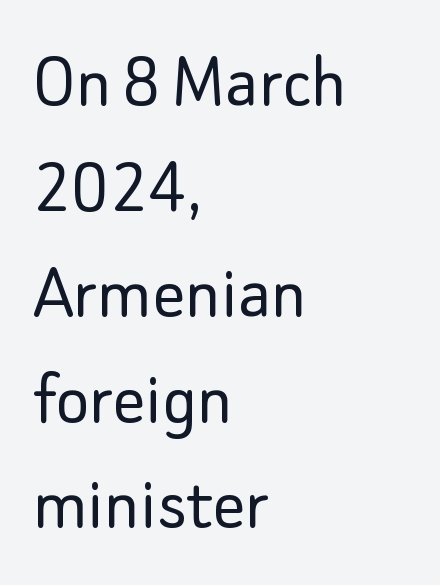
{"serif": "no", "italic": "no", "bold": "no", "weight": "light", "width": "normal", "stroke_contrast": "low", "x_height": "small", "monospaced": "no", "underline": "no", "align": "left", "line_spacing": "normal", "line_spacing_ratio": 1.32, "letter_spacing": "normal", "letter_spacing_em": 0.0, "glyph_px": 80}
